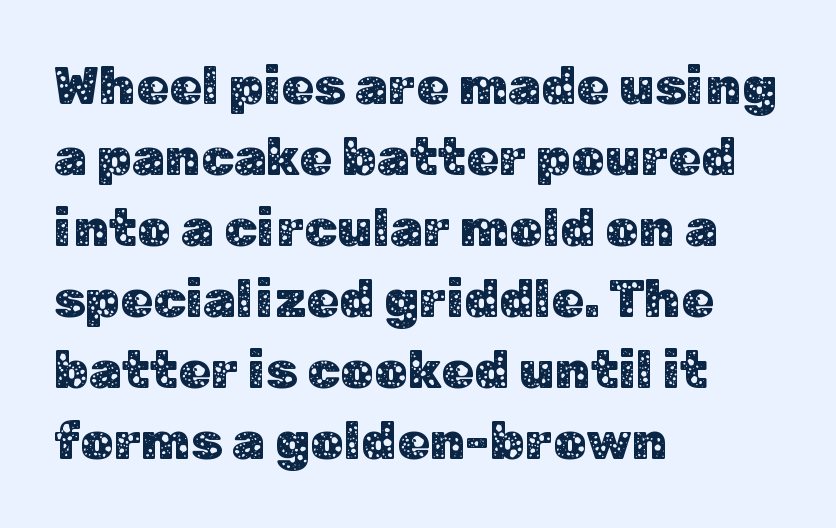
The image shows 53 px sans-serif type, upright; set left-aligned, normal line spacing (1.34x), normal letter spacing, not underlined; low stroke contrast and a medium x-height.
